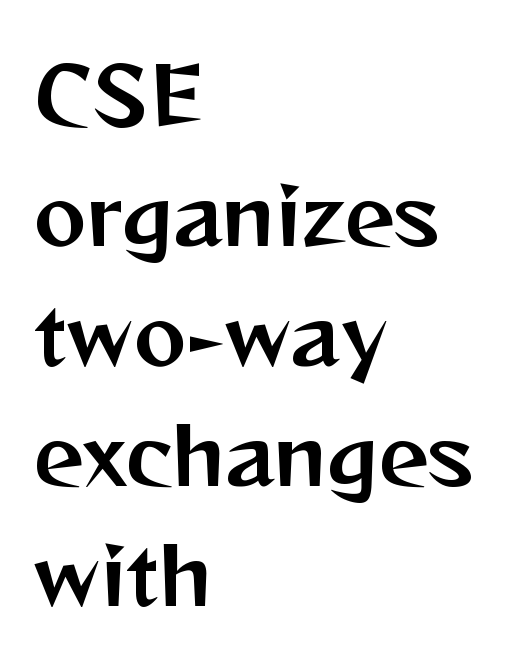
Successive baselines arrive at the customary interval. What kind of face is this? One without serifs — a sans. The face used here is rendered with its standard letterfit. You could not count columns in this text — the font is proportionally spaced. Teacher's note: observe the even left margin — that is flush-left alignment.
